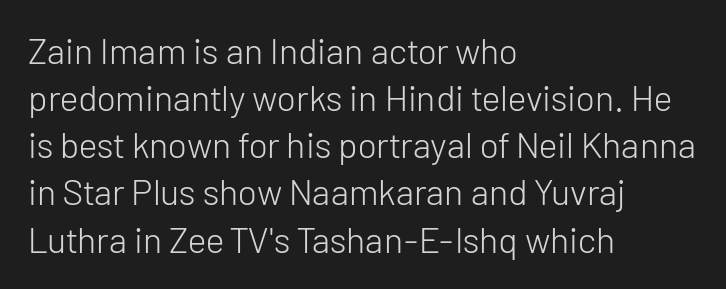
{"serif": "no", "italic": "no", "bold": "no", "weight": "light", "width": "normal", "stroke_contrast": "low", "x_height": "medium", "monospaced": "no", "underline": "no", "align": "left", "line_spacing": "normal", "line_spacing_ratio": 1.31, "letter_spacing": "normal", "letter_spacing_em": 0.0, "glyph_px": 36}
